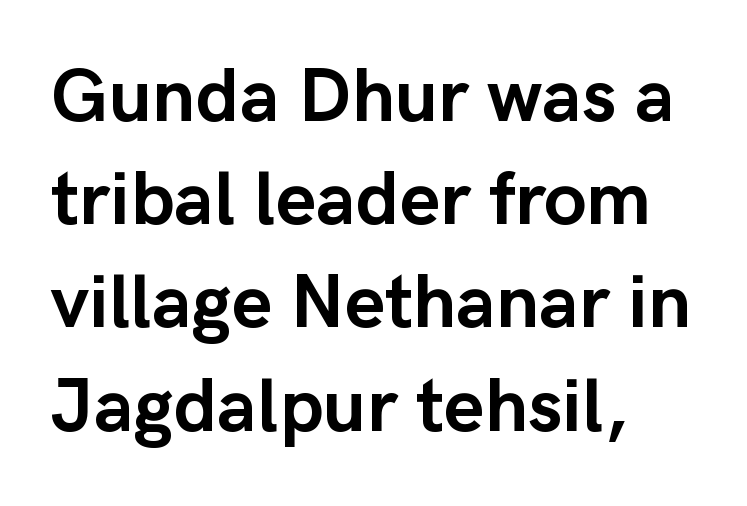
{"serif": "no", "italic": "no", "bold": "yes", "weight": "semibold", "width": "normal", "stroke_contrast": "low", "x_height": "medium", "monospaced": "no", "underline": "no", "align": "left", "line_spacing": "normal", "line_spacing_ratio": 1.34, "letter_spacing": "normal", "letter_spacing_em": 0.0, "glyph_px": 77}
